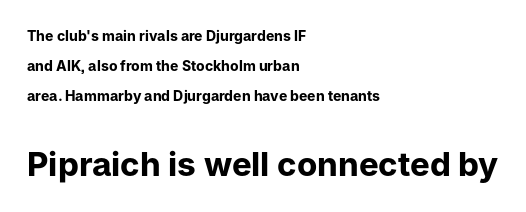
{"serif": "no", "italic": "no", "bold": "yes", "weight": "bold", "width": "normal", "stroke_contrast": "low", "x_height": "medium", "monospaced": "no", "underline": "no", "align": "left", "line_spacing": "loose", "line_spacing_ratio": 2.16, "letter_spacing": "normal", "letter_spacing_em": 0.0, "larger_block": "second", "size_ratio": 2.36, "glyph_px": 33}
